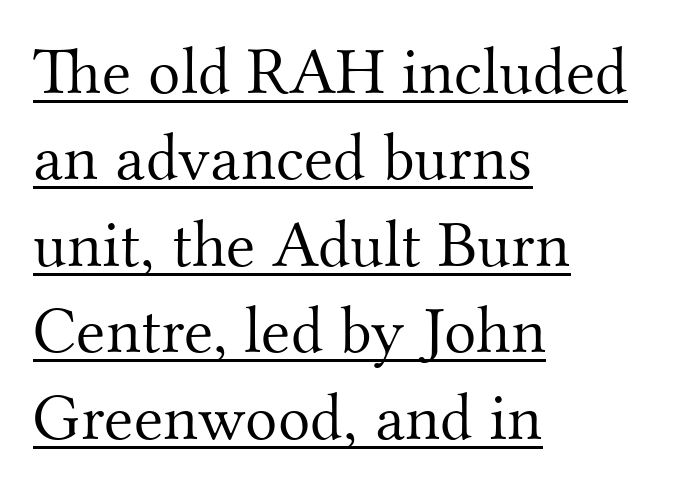
Unbolded letterforms with no extra heft. Varying glyph widths throughout — classic text-font behaviour. Every word sits above its own underline. Each letter's strokes conclude with small projecting serifs. The line-height multiplier appears to be the usual default.
